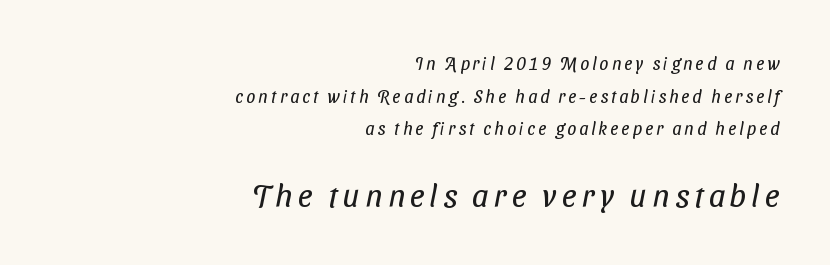
Q: Is the text bold? A: No.
Q: Is the typeface a serif or a sans-serif typeface? A: Sans-serif.
Q: Is the text underlined? A: No.
Q: How is the paragraph aligned? A: Right-aligned.
Q: Which block of text is set in a larger size, the first (top) or the second (bottom)? A: The second (bottom) one.
Q: Width (condensed, normal, or wide)? A: Condensed.
Q: Stroke contrast? A: Low.
Q: x-height? A: Medium.
Q: Monospaced? A: No.
